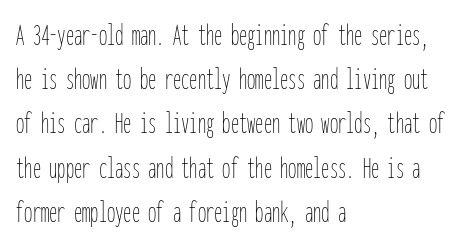
The image shows 33 px thin, condensed type, upright, monospaced; set left-aligned, normal line spacing (1.34x), normal letter spacing, not underlined; low stroke contrast and a medium x-height.
